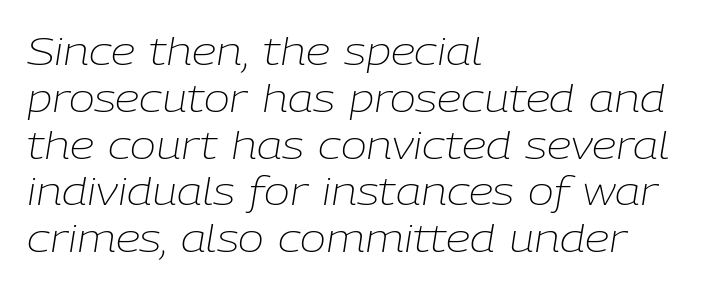
The image shows 39 px light type, italic (leaning right); set left-aligned, line spacing 1.2x, normal letter spacing, not underlined; low stroke contrast and a medium x-height.
